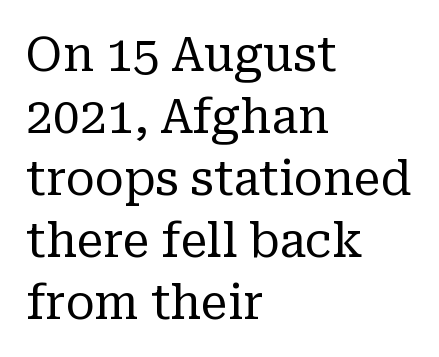
Q: Is the text bold? A: No.
Q: Is the text italic (slanted)? A: No, it is upright.
Q: Is the typeface a serif or a sans-serif typeface? A: Serif.
Q: Is the text underlined? A: No.
Q: How is the paragraph aligned? A: Left-aligned.
Q: Is the spacing between letters normal or unusually wide? A: Normal.
Q: Is the spacing between lines tight, normal or loose? A: Normal.
Q: Width (condensed, normal, or wide)? A: Normal.
Q: Stroke contrast? A: Low.
Q: x-height? A: Medium.
Q: Monospaced? A: No.
